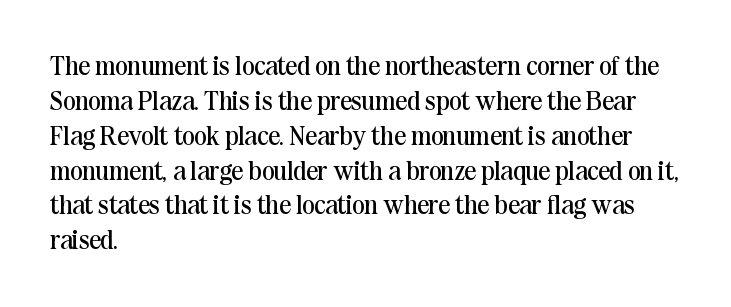
Q: Is the text bold? A: No.
Q: Is the text italic (slanted)? A: No, it is upright.
Q: Is the text underlined? A: No.
Q: How is the paragraph aligned? A: Left-aligned.
Q: Is the spacing between letters normal or unusually wide? A: Normal.
Q: Is the spacing between lines tight, normal or loose? A: Normal.
